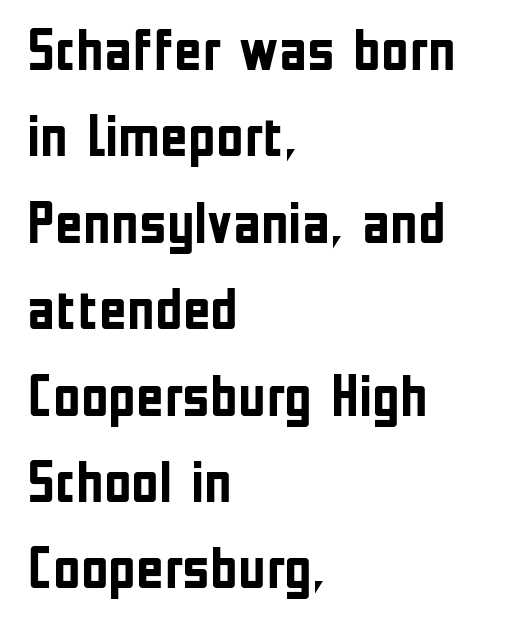
{"serif": "no", "italic": "no", "bold": "yes", "weight": "semibold", "width": "condensed", "stroke_contrast": "low", "x_height": "medium", "monospaced": "no", "underline": "no", "align": "left", "line_spacing": "normal", "line_spacing_ratio": 1.44, "letter_spacing": "normal", "letter_spacing_em": 0.0, "glyph_px": 60}
